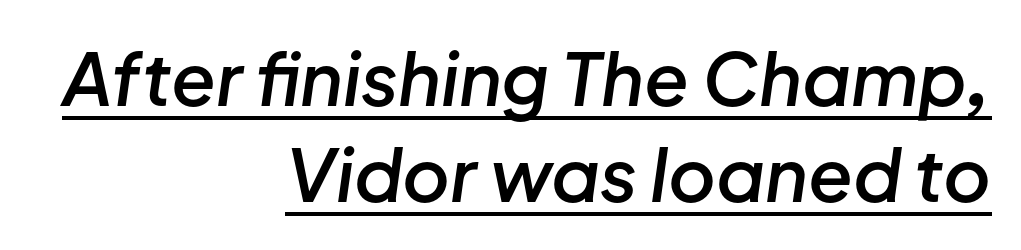
{"italic": "yes", "lean": "right", "slant_degrees": 8, "bold": "semi", "weight": "semibold", "width": "normal", "stroke_contrast": "low", "x_height": "medium", "monospaced": "no", "underline": "yes", "align": "right", "line_spacing": "normal", "line_spacing_ratio": 1.32, "letter_spacing": "normal", "letter_spacing_em": 0.0, "glyph_px": 73}
